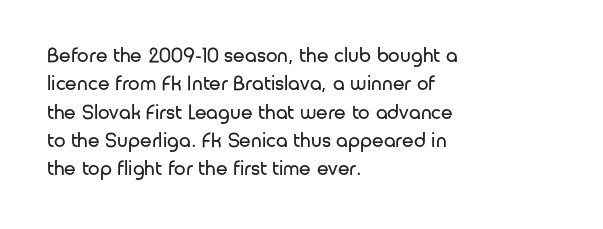
Evenly set lines give the paragraph a standard silhouette. Students, note that the glyphs here touch the page at normal intervals. In terms of posture, this sample is upright. Typeset ragged right — the left edge is the straight one.
